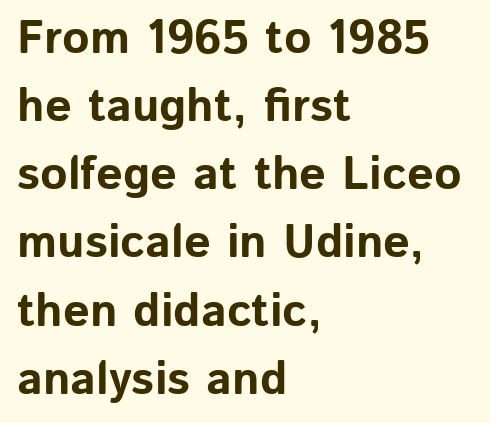
Descender tails drop into unmarked territory. What weight is shown? A full bold with thick strokes. The letters advance in unequal steps, a hallmark of proportional type. Is there much room between lines? A standard amount, neither cramped nor airy. In CSS terms this would be text-align: left. Here the glyphs are tracked normally, forming tight word shapes.
